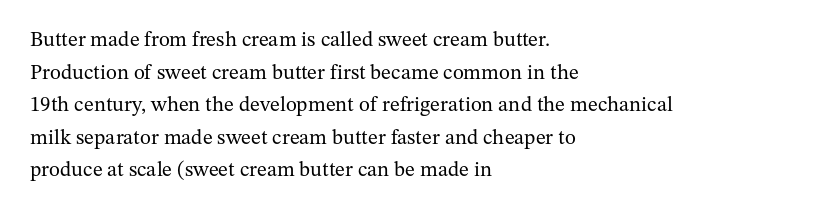
{"italic": "no", "bold": "no", "underline": "no", "align": "left", "line_spacing": "normal", "line_spacing_ratio": 1.55, "letter_spacing": "normal", "letter_spacing_em": 0.0, "glyph_px": 21}
